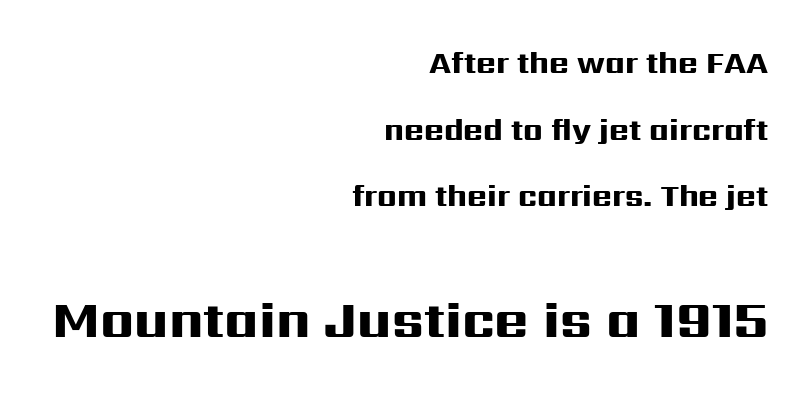
The image shows 52 px heavy, wide sans-serif type, upright; set right-aligned, loose line spacing (2.22x), normal letter spacing, not underlined; the second (bottom) block is 1.73x larger; high stroke contrast and a medium x-height.
